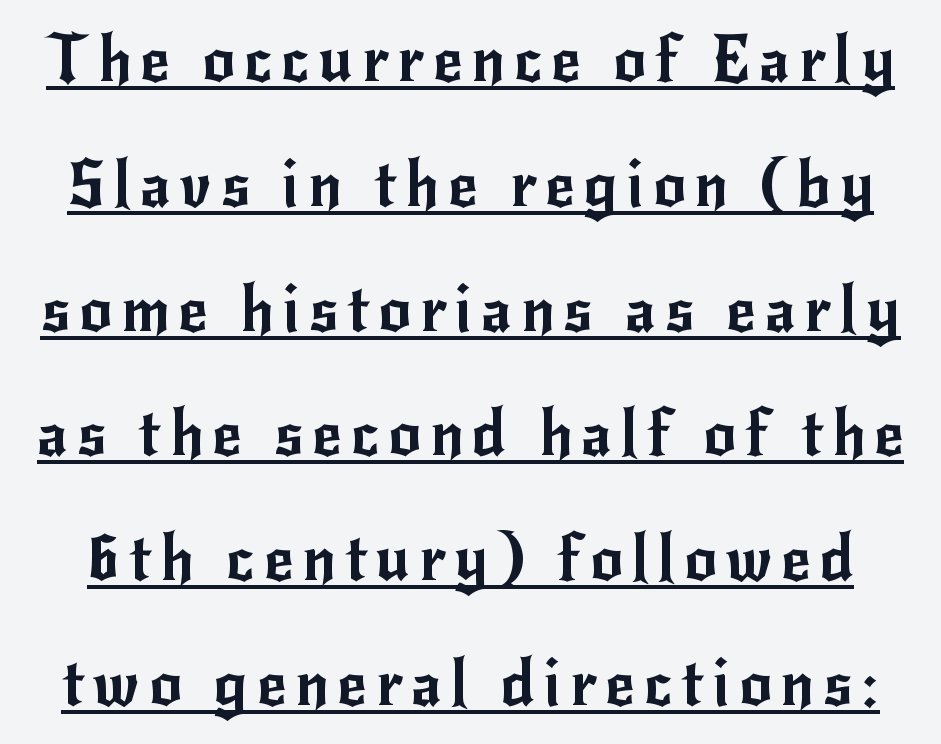
The image shows 64 px sans-serif type, upright; set loose line spacing (1.95x), underlined; low stroke contrast and a small x-height.
